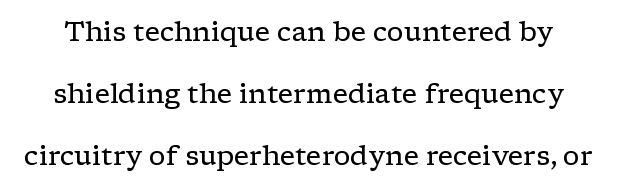
The image shows 27 px text type, upright; set loose line spacing (2.29x), normal letter spacing, not underlined.
